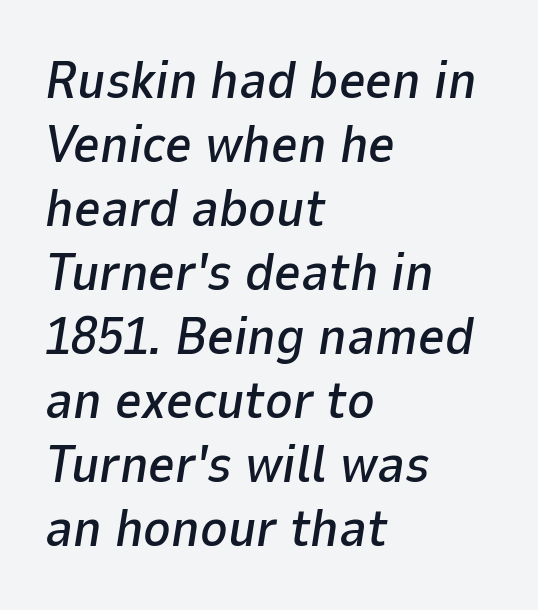
{"italic": "yes", "lean": "right", "slant_degrees": 9, "width": "normal", "stroke_contrast": "low", "x_height": "medium", "monospaced": "no", "underline": "no", "align": "left", "line_spacing_ratio": 1.23, "letter_spacing": "normal", "letter_spacing_em": 0.0, "glyph_px": 52}
